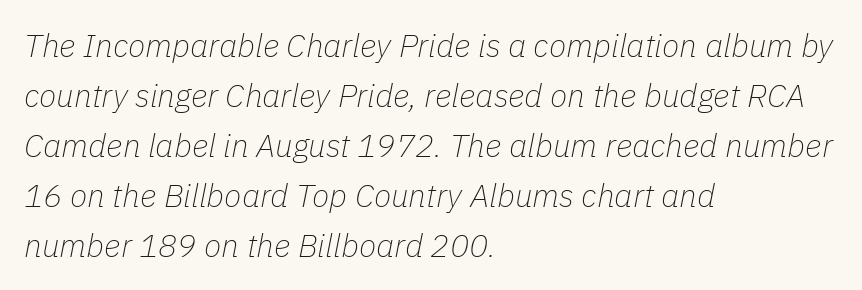
Q: Is the text bold? A: No.
Q: Is the text italic (slanted)? A: Yes, it leans right by about 11 degrees.
Q: Is the text underlined? A: No.
Q: How is the paragraph aligned? A: Left-aligned.
Q: Is the spacing between letters normal or unusually wide? A: Normal.
Q: Is the spacing between lines tight, normal or loose? A: Normal.
Q: Width (condensed, normal, or wide)? A: Normal.
Q: Stroke contrast? A: Low.
Q: x-height? A: Medium.
Q: Monospaced? A: No.
